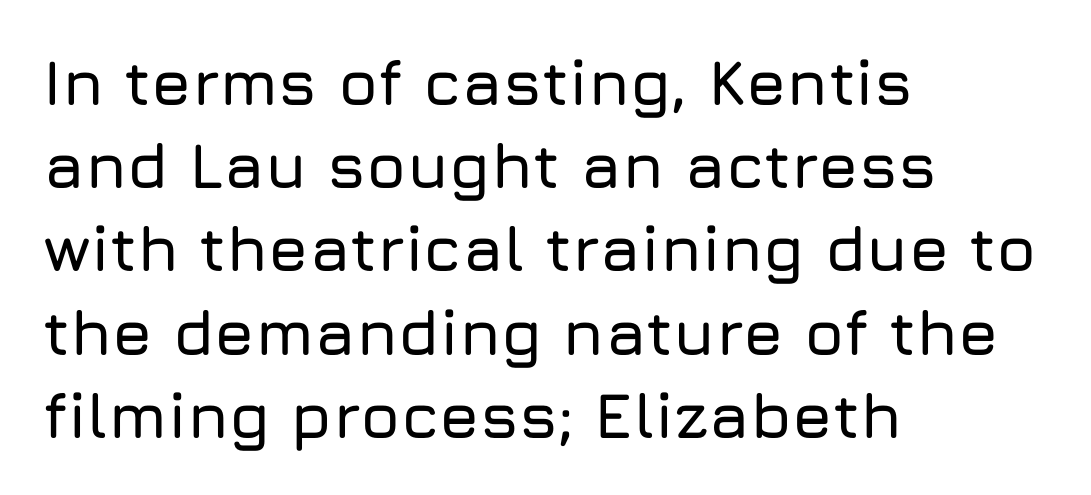
{"serif": "no", "italic": "no", "width": "normal", "stroke_contrast": "low", "x_height": "medium", "monospaced": "no", "underline": "no", "align": "left", "line_spacing": "normal", "line_spacing_ratio": 1.3, "letter_spacing": "normal", "letter_spacing_em": 0.0, "glyph_px": 64}
